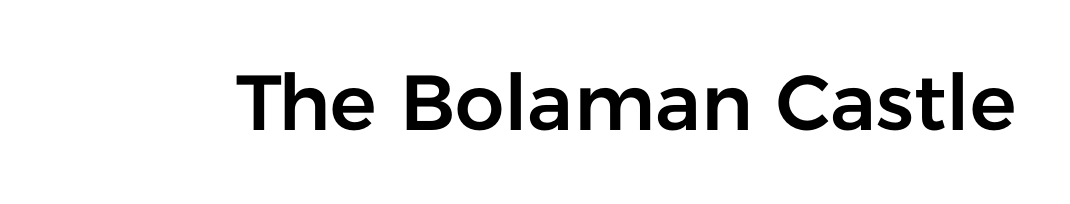
The image shows 78 px sans-serif type, upright; set normal letter spacing, not underlined; low stroke contrast and a medium x-height.
